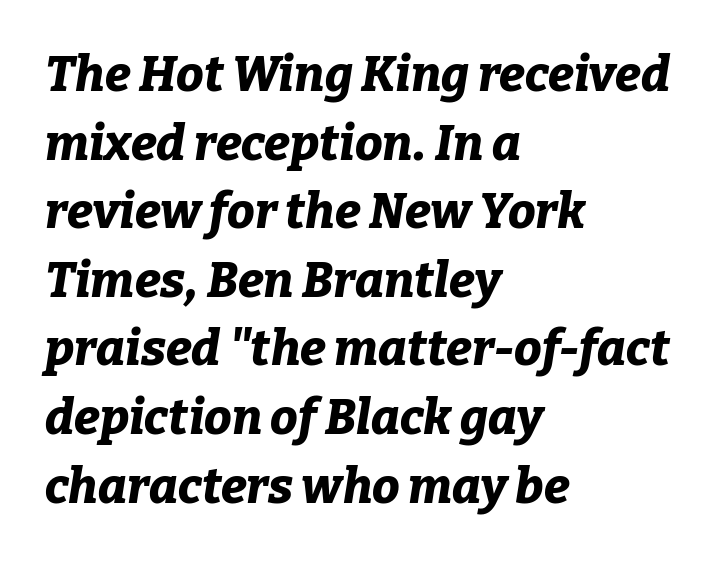
The image shows 49 px bold type, italic (leaning right); set left-aligned, normal line spacing (1.4x), normal letter spacing, not underlined; low stroke contrast and a medium x-height.
